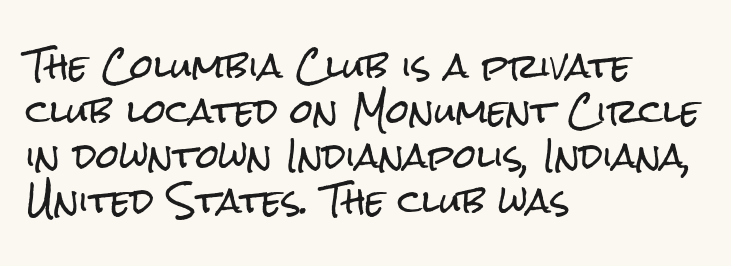
Q: Is the text italic (slanted)? A: No, it is upright.
Q: Is the typeface a serif or a sans-serif typeface? A: Sans-serif.
Q: Is the text underlined? A: No.
Q: How is the paragraph aligned? A: Left-aligned.
Q: Is the spacing between letters normal or unusually wide? A: Normal.
Q: Is the spacing between lines tight, normal or loose? A: Normal.
Q: Width (condensed, normal, or wide)? A: Condensed.
Q: Stroke contrast? A: Low.
Q: x-height? A: Medium.
Q: Monospaced? A: No.
